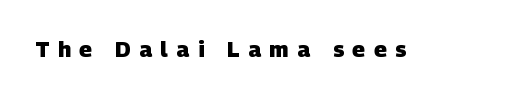
The image shows 22 px bold type; set unusually wide letter spacing (+0.39 em), not underlined.
